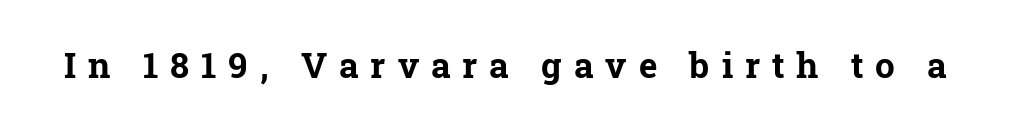
The image shows 35 px bold serif type, upright; set unusually wide letter spacing (+0.34 em), not underlined; low stroke contrast and a medium x-height.
